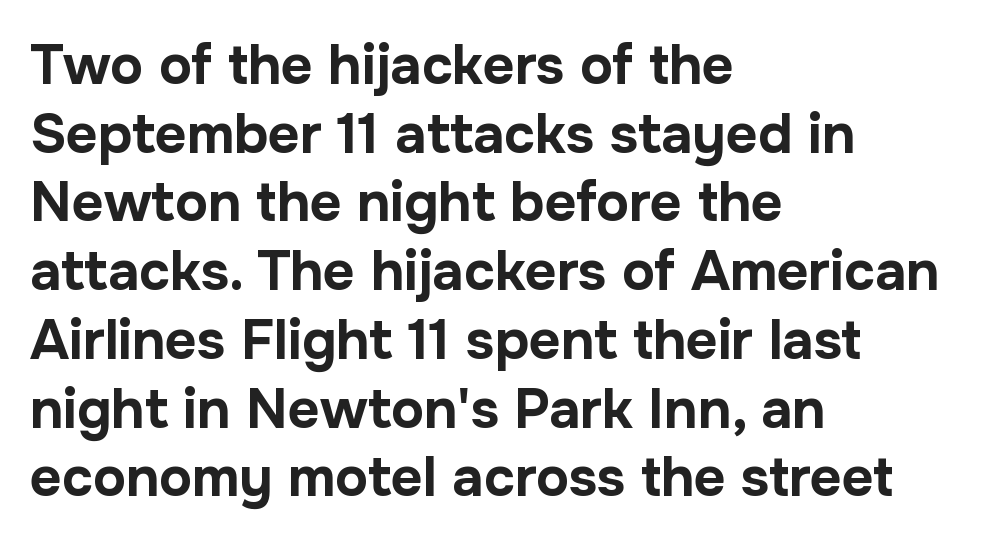
Q: Is the text bold? A: Yes.
Q: Is the text italic (slanted)? A: No, it is upright.
Q: Is the typeface a serif or a sans-serif typeface? A: Sans-serif.
Q: Is the text underlined? A: No.
Q: How is the paragraph aligned? A: Left-aligned.
Q: Is the spacing between letters normal or unusually wide? A: Normal.
Q: Is the spacing between lines tight, normal or loose? A: Normal.
Q: Width (condensed, normal, or wide)? A: Normal.
Q: Stroke contrast? A: Low.
Q: x-height? A: Medium.
Q: Monospaced? A: No.
